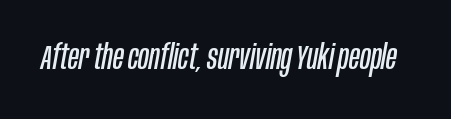
{"italic": "yes", "lean": "right", "slant_degrees": 10, "bold": "no", "weight": "regular", "width": "condensed", "stroke_contrast": "low", "x_height": "large", "monospaced": "no", "underline": "no", "letter_spacing": "normal", "letter_spacing_em": 0.0, "glyph_px": 35}
